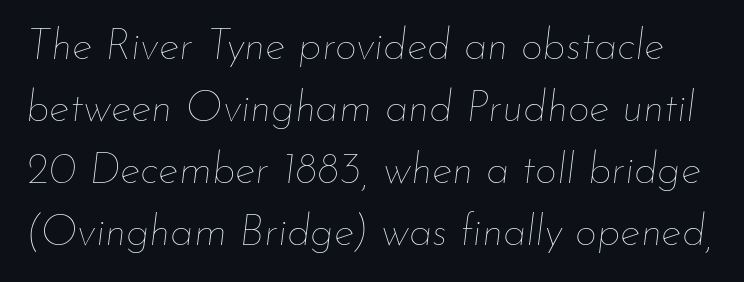
Vertical spacing — default. Anything drawn beneath the words? Only blank space. These lines are rendered in a variable-pitch font. This rendering leaves character spacing at its baseline value.
